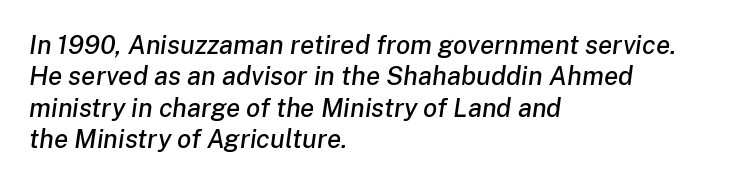
{"italic": "yes", "lean": "right", "slant_degrees": 8, "underline": "no", "align": "left", "line_spacing_ratio": 1.21, "letter_spacing": "normal", "letter_spacing_em": 0.0, "glyph_px": 26}
